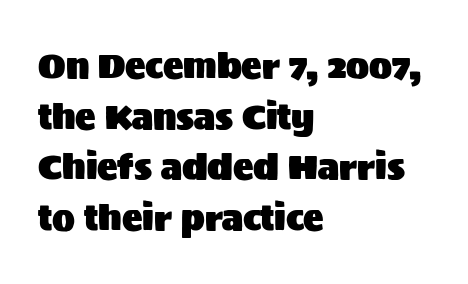
Q: Is the text italic (slanted)? A: No, it is upright.
Q: Is the typeface a serif or a sans-serif typeface? A: Sans-serif.
Q: Is the text underlined? A: No.
Q: How is the paragraph aligned? A: Left-aligned.
Q: Is the spacing between letters normal or unusually wide? A: Normal.
Q: Is the spacing between lines tight, normal or loose? A: Normal.
Q: Width (condensed, normal, or wide)? A: Normal.
Q: Stroke contrast? A: Medium.
Q: x-height? A: Large.
Q: Monospaced? A: No.
